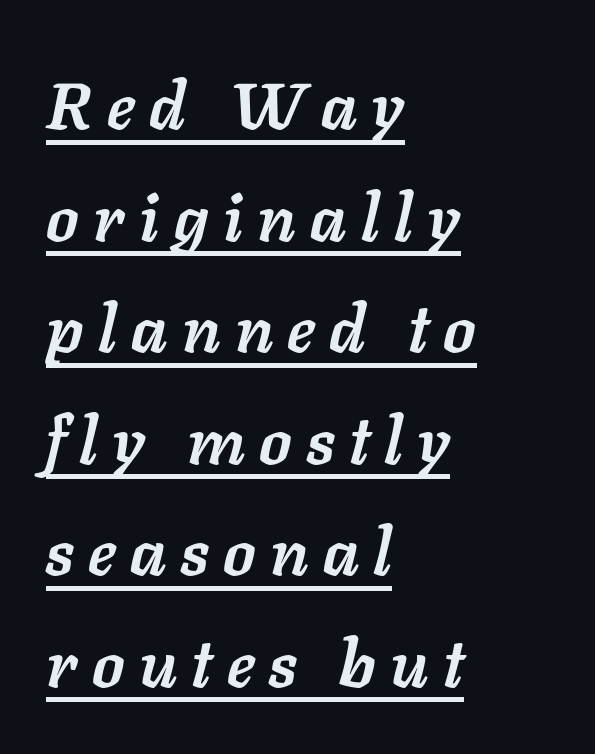
Q: Is the text bold? A: Yes.
Q: Is the text italic (slanted)? A: Yes, it leans right by about 11 degrees.
Q: Is the text underlined? A: Yes.
Q: How is the paragraph aligned? A: Left-aligned.
Q: Is the spacing between letters normal or unusually wide? A: Unusually wide.
Q: Is the spacing between lines tight, normal or loose? A: Normal.
Q: Width (condensed, normal, or wide)? A: Normal.
Q: Stroke contrast? A: Low.
Q: x-height? A: Medium.
Q: Monospaced? A: No.
